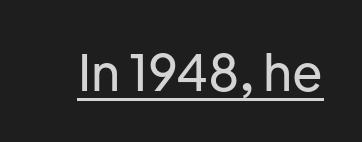
Looks like regular typesetting: each glyph gets only the width it needs. The gaps between neighbouring characters are ordinary and unremarkable. Typographically, this falls in the sans-serif category. Honestly, the underline is the first thing you notice here. You can tell it's not italic because the verticals are truly vertical.
